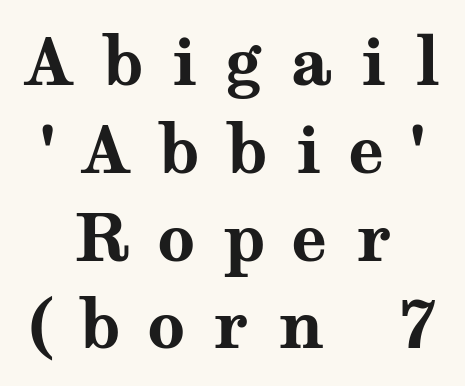
Q: Is the text bold? A: Yes.
Q: Is the text italic (slanted)? A: No, it is upright.
Q: Is the typeface a serif or a sans-serif typeface? A: Serif.
Q: Is the text underlined? A: No.
Q: How is the paragraph aligned? A: Centered.
Q: Is the spacing between letters normal or unusually wide? A: Unusually wide.
Q: Is the spacing between lines tight, normal or loose? A: Normal.
Q: Width (condensed, normal, or wide)? A: Wide.
Q: Stroke contrast? A: Medium.
Q: x-height? A: Medium.
Q: Monospaced? A: No.
